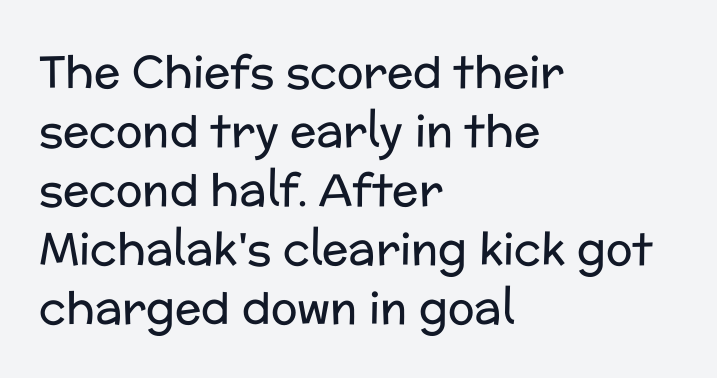
Q: Is the text bold? A: No.
Q: Is the text italic (slanted)? A: No, it is upright.
Q: Is the typeface a serif or a sans-serif typeface? A: Sans-serif.
Q: Is the text underlined? A: No.
Q: How is the paragraph aligned? A: Left-aligned.
Q: Is the spacing between letters normal or unusually wide? A: Normal.
Q: Is the spacing between lines tight, normal or loose? A: Normal.
Q: Width (condensed, normal, or wide)? A: Normal.
Q: Stroke contrast? A: Low.
Q: x-height? A: Medium.
Q: Monospaced? A: No.
